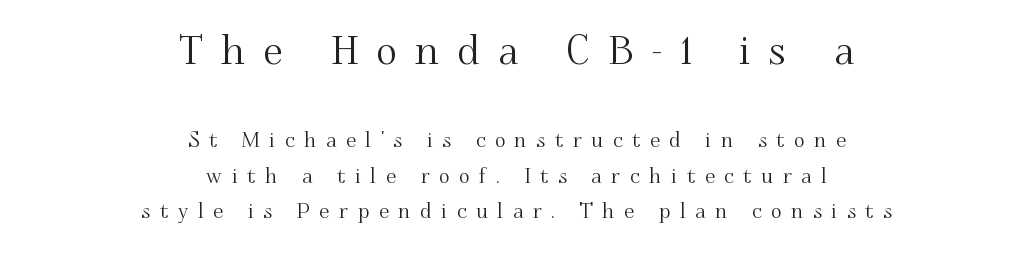
{"serif": "yes", "italic": "no", "width": "normal", "stroke_contrast": "medium", "x_height": "small", "monospaced": "no", "underline": "no", "align": "center", "line_spacing_ratio": 1.77, "letter_spacing": "wide", "letter_spacing_em": 0.49, "larger_block": "first", "size_ratio": 1.95, "glyph_px": 39}
